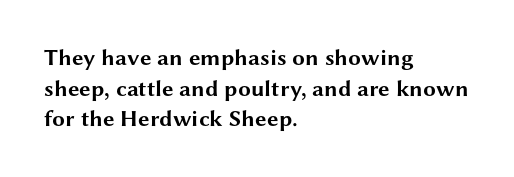
{"italic": "no", "bold": "yes", "underline": "no", "align": "left", "line_spacing": "normal", "line_spacing_ratio": 1.33, "letter_spacing": "normal", "letter_spacing_em": 0.0, "glyph_px": 23}
